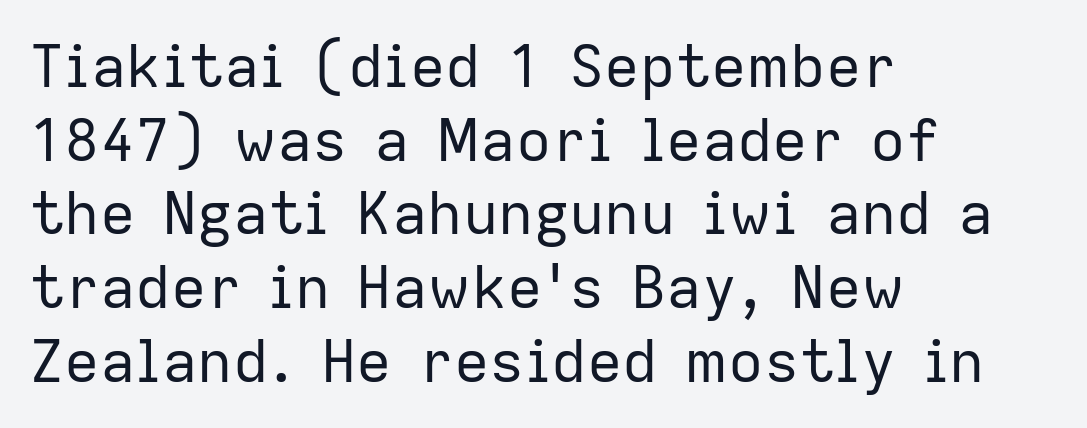
Words float on clear page, feet unadorned. The characters display no serif detailing; their extremities are plain. These lines are rendered in a variable-pitch font. Weight: regular or lighter. Ascenders rise straight up at ninety degrees. The type is set solid horizontally, with unmodified tracking.
